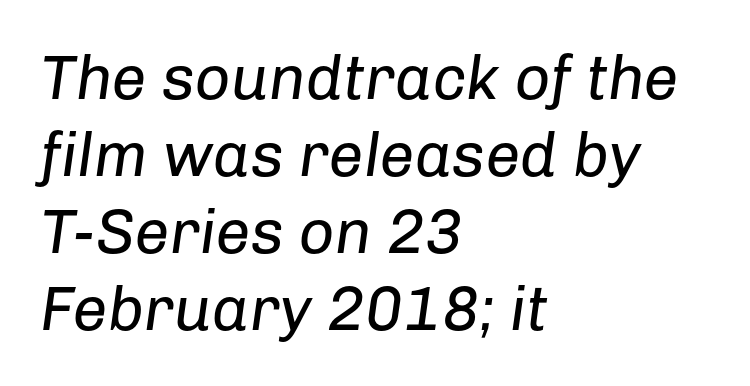
{"italic": "yes", "lean": "right", "slant_degrees": 8, "bold": "no", "weight": "regular", "width": "normal", "stroke_contrast": "low", "x_height": "medium", "monospaced": "no", "underline": "no", "align": "left", "line_spacing_ratio": 1.24, "letter_spacing": "normal", "letter_spacing_em": 0.0, "glyph_px": 62}
